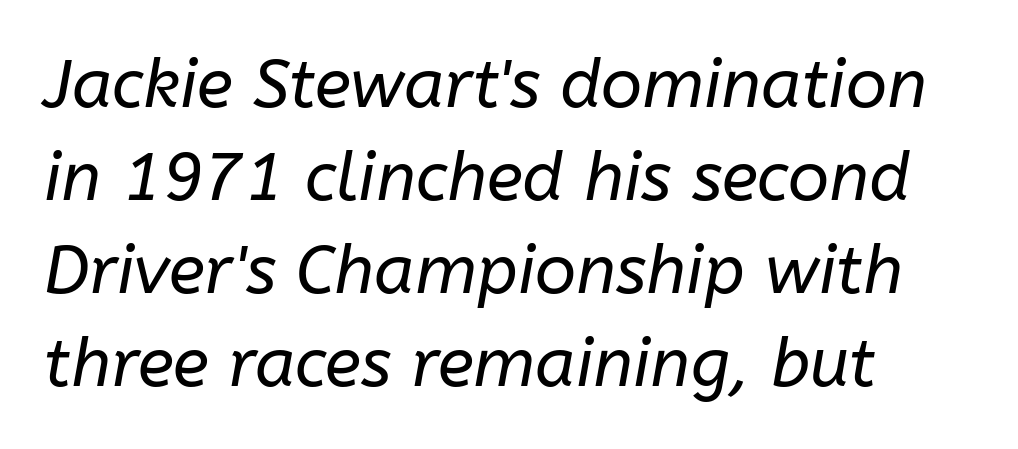
{"italic": "yes", "lean": "right", "slant_degrees": 10, "bold": "no", "weight": "regular", "width": "normal", "stroke_contrast": "low", "x_height": "medium", "monospaced": "no", "underline": "no", "align": "left", "line_spacing": "normal", "line_spacing_ratio": 1.37, "letter_spacing": "normal", "letter_spacing_em": 0.0, "glyph_px": 68}
